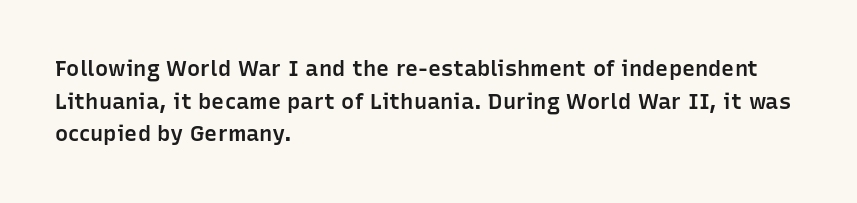
Q: Is the text bold? A: Semi-bold.
Q: Is the text italic (slanted)? A: No, it is upright.
Q: Is the text underlined? A: No.
Q: How is the paragraph aligned? A: Left-aligned.
Q: Is the spacing between letters normal or unusually wide? A: Normal.
Q: Is the spacing between lines tight, normal or loose? A: Normal.
